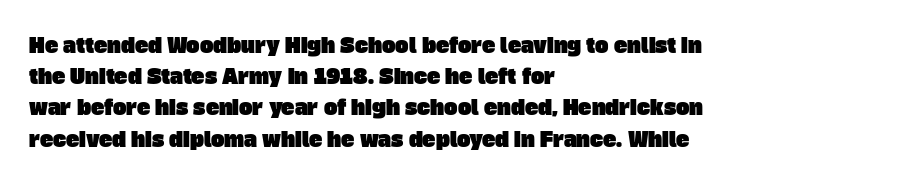
If you drew a ruler down the left edge, every line would touch it. Regular leading. Only glyphs here, with clear space below each row. Each word holds together tightly as a unit, with standard inter-letter gaps.
